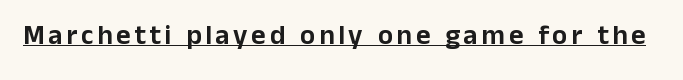
The image shows 28 px sans-serif type, upright; set underlined; low stroke contrast and a medium x-height.
